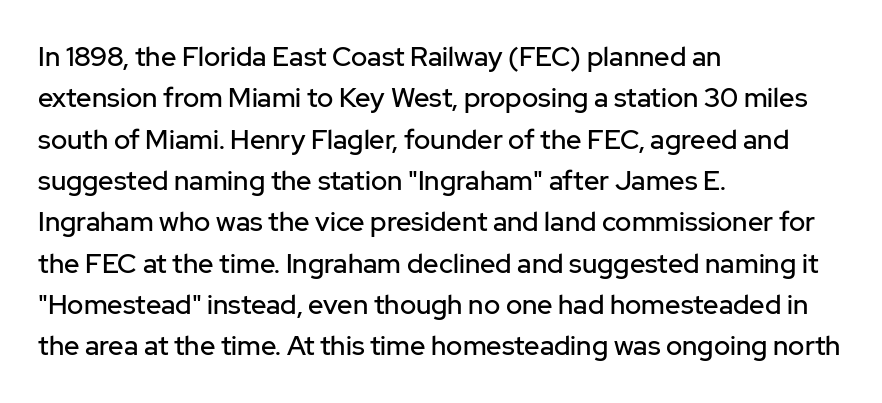
Q: Is the text italic (slanted)? A: No, it is upright.
Q: Is the text underlined? A: No.
Q: How is the paragraph aligned? A: Left-aligned.
Q: Is the spacing between letters normal or unusually wide? A: Normal.
Q: Is the spacing between lines tight, normal or loose? A: Normal.
